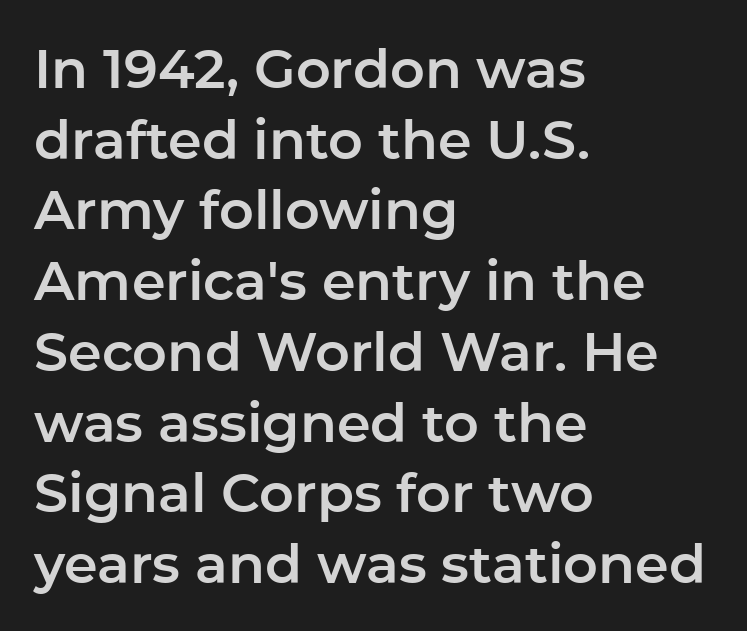
The image shows 54 px sans-serif type, upright; set left-aligned, normal line spacing (1.31x), normal letter spacing, not underlined; low stroke contrast and a medium x-height.
